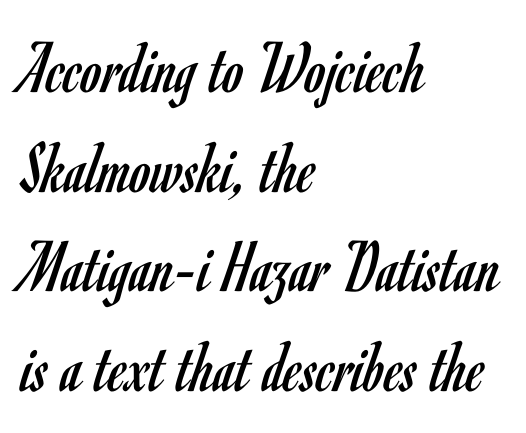
{"serif": "no", "bold": "no", "weight": "regular", "width": "condensed", "stroke_contrast": "low", "x_height": "small", "monospaced": "no", "underline": "no", "align": "left", "line_spacing": "normal", "line_spacing_ratio": 1.33, "letter_spacing": "normal", "letter_spacing_em": 0.0, "glyph_px": 75}
